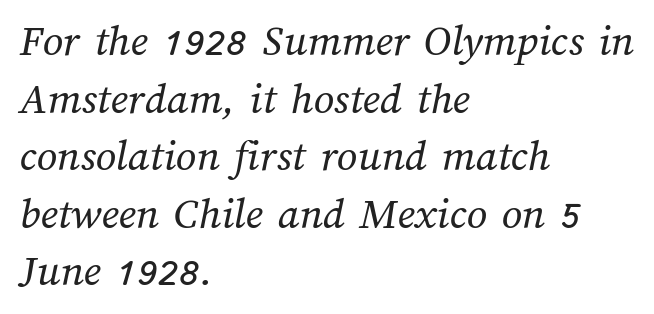
A student would call this left alignment; a typographer would say flush left, rag right. Tracking here is standard; glyphs follow each other at the usual distance. Type without underlining. You could not count columns in this text — the font is proportionally spaced.
